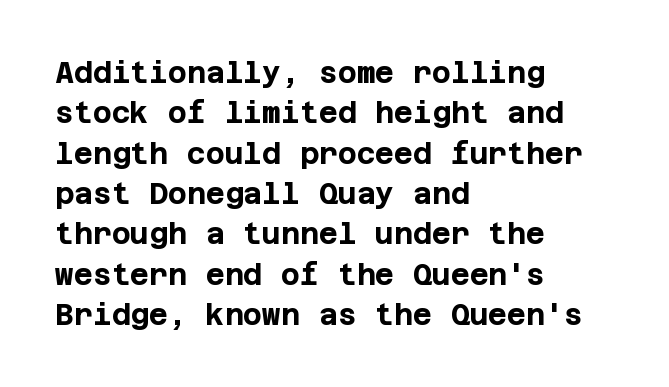
Compared with typical body copy, the letter spacing here is the same. The ragged edge is on the right, which tells us the setting is flush left. Is the type bold? Yes — the strokes are clearly thick and heavy. Each letter's strokes conclude bluntly, with no projecting serifs. The string is rendered with underlining switched off. Posture: upright roman.
